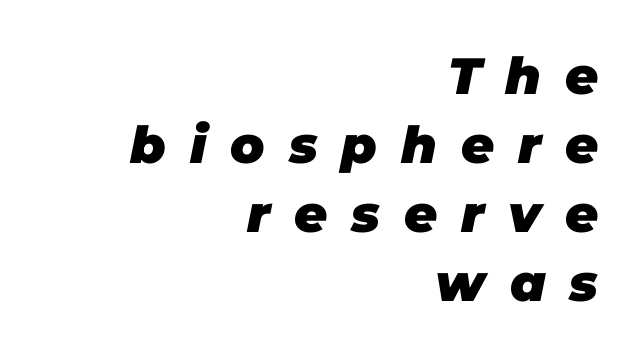
Q: Is the text bold? A: Yes.
Q: Is the text italic (slanted)? A: Yes, it leans right by about 11 degrees.
Q: Is the text underlined? A: No.
Q: How is the paragraph aligned? A: Right-aligned.
Q: Is the spacing between letters normal or unusually wide? A: Unusually wide.
Q: Is the spacing between lines tight, normal or loose? A: Normal.
Q: Width (condensed, normal, or wide)? A: Normal.
Q: Stroke contrast? A: Low.
Q: x-height? A: Large.
Q: Monospaced? A: No.
